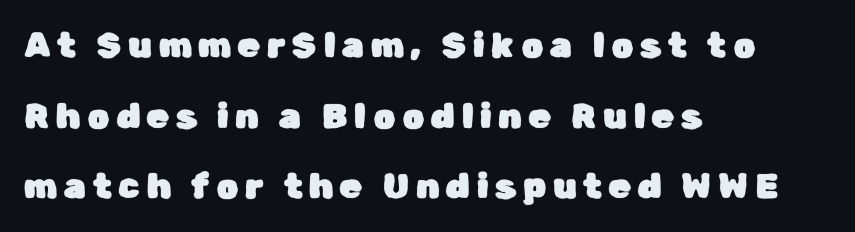
Q: Is the text italic (slanted)? A: No, it is upright.
Q: Is the typeface a serif or a sans-serif typeface? A: Sans-serif.
Q: Is the text underlined? A: No.
Q: How is the paragraph aligned? A: Left-aligned.
Q: Is the spacing between letters normal or unusually wide? A: Unusually wide.
Q: Is the spacing between lines tight, normal or loose? A: Loose.
Q: Width (condensed, normal, or wide)? A: Normal.
Q: Stroke contrast? A: Low.
Q: x-height? A: Medium.
Q: Monospaced? A: No.
